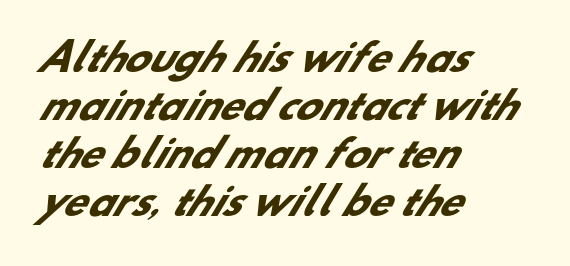
Q: Is the text bold? A: Yes.
Q: Is the typeface a serif or a sans-serif typeface? A: Sans-serif.
Q: Is the text underlined? A: No.
Q: How is the paragraph aligned? A: Left-aligned.
Q: Is the spacing between letters normal or unusually wide? A: Normal.
Q: Is the spacing between lines tight, normal or loose? A: Normal.
Q: Width (condensed, normal, or wide)? A: Normal.
Q: Stroke contrast? A: Low.
Q: x-height? A: Small.
Q: Monospaced? A: No.
